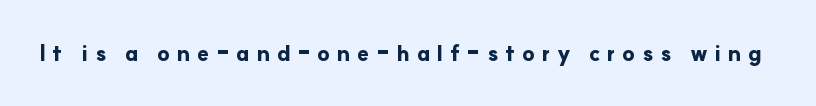
{"italic": "no", "bold": "yes", "underline": "no", "letter_spacing": "wide", "letter_spacing_em": 0.31, "glyph_px": 22}
